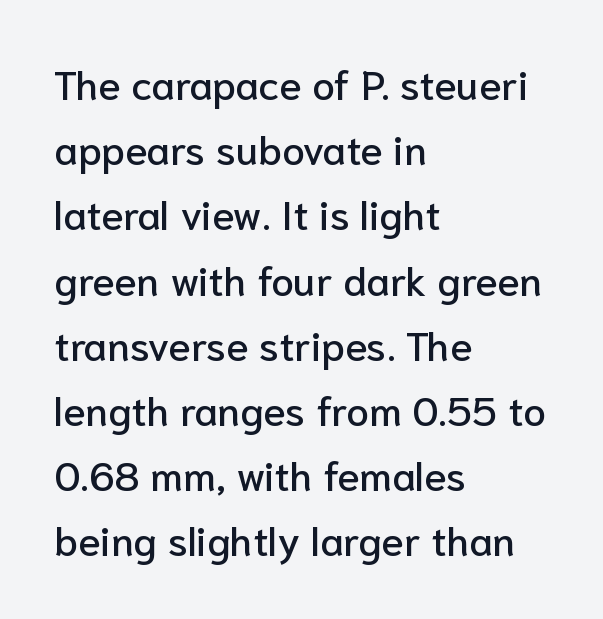
{"serif": "no", "italic": "no", "width": "normal", "stroke_contrast": "low", "x_height": "medium", "monospaced": "no", "underline": "no", "align": "left", "line_spacing": "normal", "line_spacing_ratio": 1.59, "letter_spacing": "normal", "letter_spacing_em": 0.0, "glyph_px": 41}
